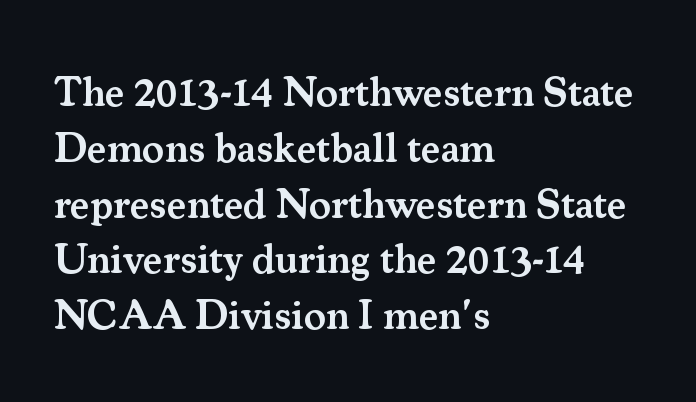
Q: Is the text bold? A: Semi-bold.
Q: Is the text italic (slanted)? A: No, it is upright.
Q: Is the typeface a serif or a sans-serif typeface? A: Serif.
Q: Is the text underlined? A: No.
Q: How is the paragraph aligned? A: Left-aligned.
Q: Is the spacing between letters normal or unusually wide? A: Normal.
Q: Is the spacing between lines tight, normal or loose? A: Normal.
Q: Width (condensed, normal, or wide)? A: Normal.
Q: Stroke contrast? A: Medium.
Q: x-height? A: Small.
Q: Monospaced? A: No.
